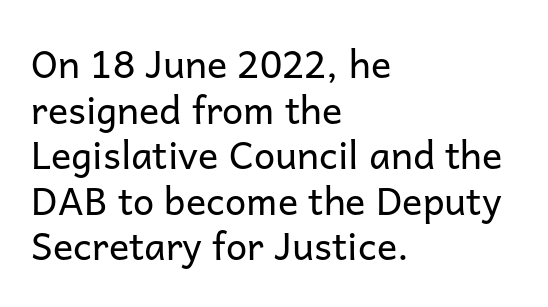
{"serif": "no", "italic": "no", "bold": "no", "weight": "regular", "width": "normal", "stroke_contrast": "low", "x_height": "medium", "monospaced": "no", "underline": "no", "align": "left", "line_spacing_ratio": 1.2, "letter_spacing": "normal", "letter_spacing_em": 0.0, "glyph_px": 38}
